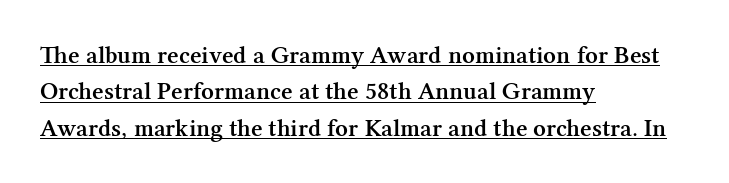
{"italic": "no", "bold": "semi", "underline": "yes", "align": "left", "line_spacing": "normal", "line_spacing_ratio": 1.46, "letter_spacing": "normal", "letter_spacing_em": 0.0, "glyph_px": 25}
